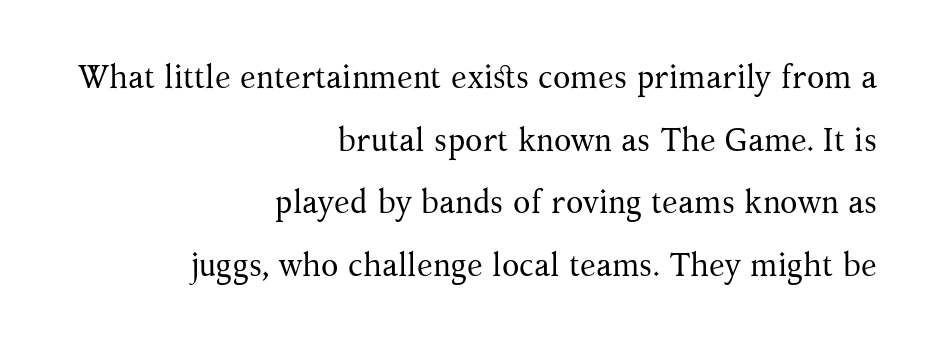
Note: serifs present on the glyphs. Short note: letters normally spaced. This is not heavy type; no bold has been used. Airy leading. The passage shown is not underscored anywhere.
